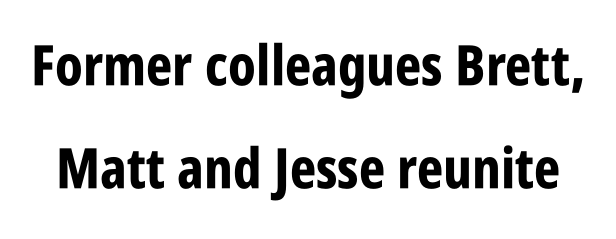
The image shows 56 px bold, condensed sans-serif type, upright; set line spacing 1.84x, normal letter spacing, not underlined; low stroke contrast and a large x-height.
